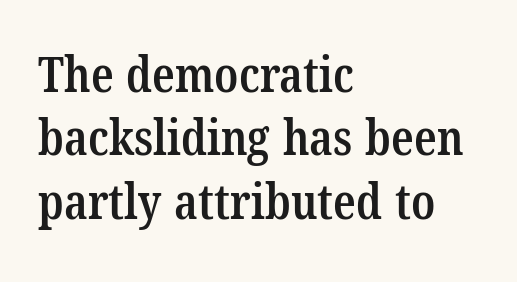
{"serif": "yes", "bold": "semi", "weight": "semibold", "width": "condensed", "stroke_contrast": "low", "x_height": "medium", "monospaced": "no", "underline": "no", "align": "left", "line_spacing": "normal", "line_spacing_ratio": 1.27, "letter_spacing": "normal", "letter_spacing_em": 0.0, "glyph_px": 50}
